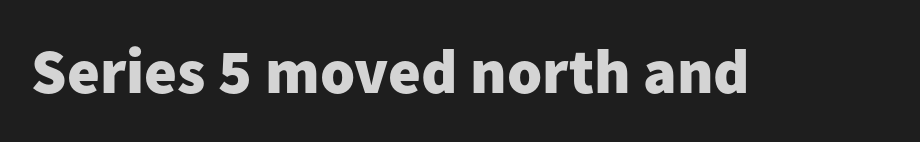
Q: Is the text bold? A: Yes.
Q: Is the text italic (slanted)? A: No, it is upright.
Q: Is the typeface a serif or a sans-serif typeface? A: Sans-serif.
Q: Is the text underlined? A: No.
Q: Is the spacing between letters normal or unusually wide? A: Normal.
Q: Width (condensed, normal, or wide)? A: Normal.
Q: Stroke contrast? A: Low.
Q: x-height? A: Medium.
Q: Monospaced? A: No.
